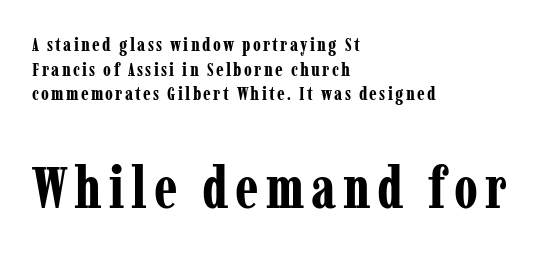
The vertical gap from one line to the next is medium. Caption: bold face, heavy strokes. In terms of letterform style, serifs are clearly present. Left-aligned paragraph, ragged on the right. Each letter keeps its own natural width here, so spacing adapts to shape.
